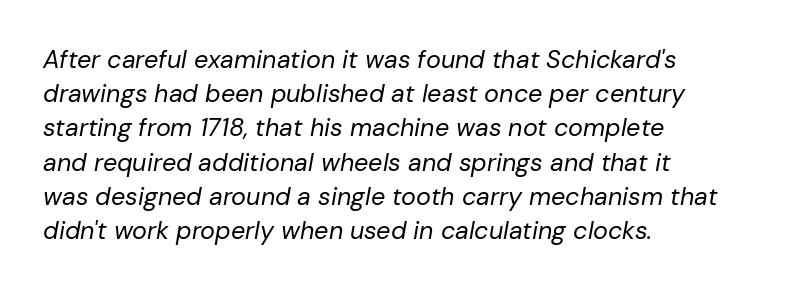
Vertical stems look standard width or narrower in stroke. Does the copy run flush right? No — it runs flush left. If you drew a line through each stem, it would be angled. Clear beneath every line of the passage. Leading: standard. Inter-character spacing is left at the font's built-in metrics.
